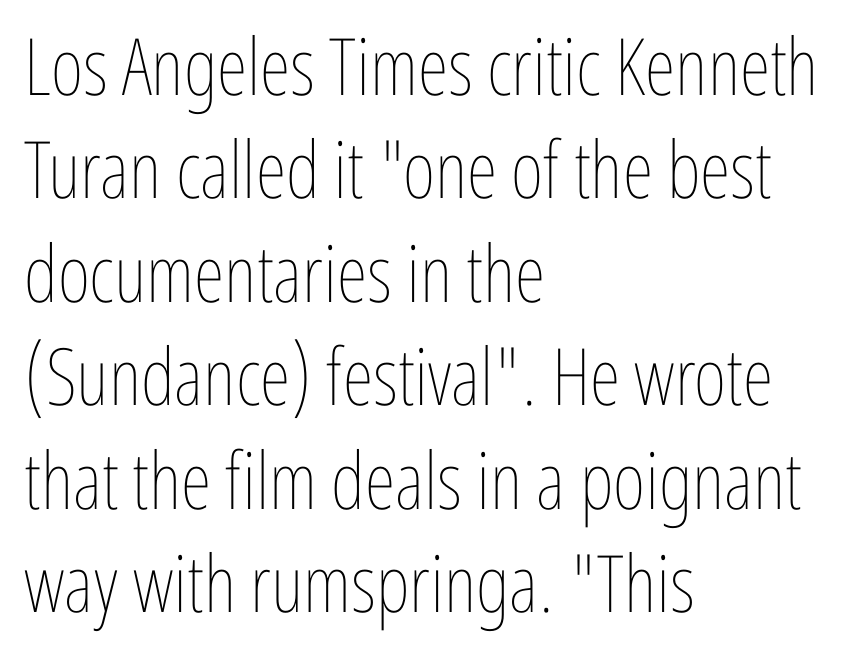
The image shows 79 px thin, condensed type, upright; set left-aligned, normal line spacing (1.31x), normal letter spacing, not underlined; low stroke contrast and a medium x-height.
